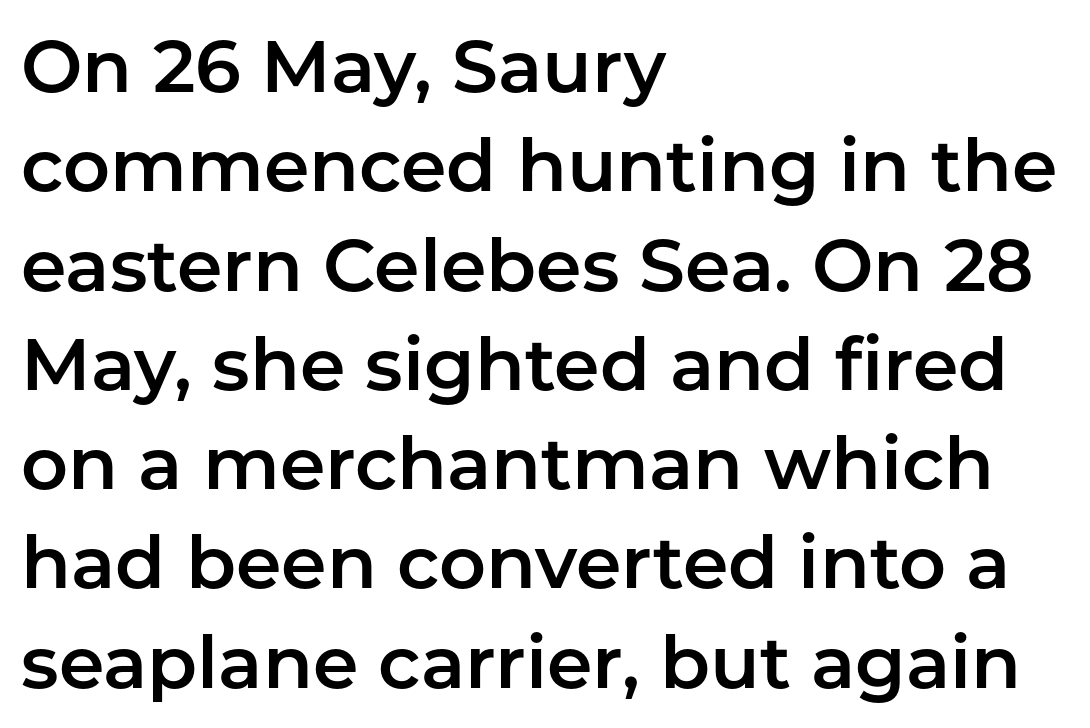
{"serif": "no", "italic": "no", "width": "normal", "stroke_contrast": "low", "x_height": "medium", "monospaced": "no", "underline": "no", "align": "left", "line_spacing": "normal", "line_spacing_ratio": 1.36, "letter_spacing": "normal", "letter_spacing_em": 0.0, "glyph_px": 73}
